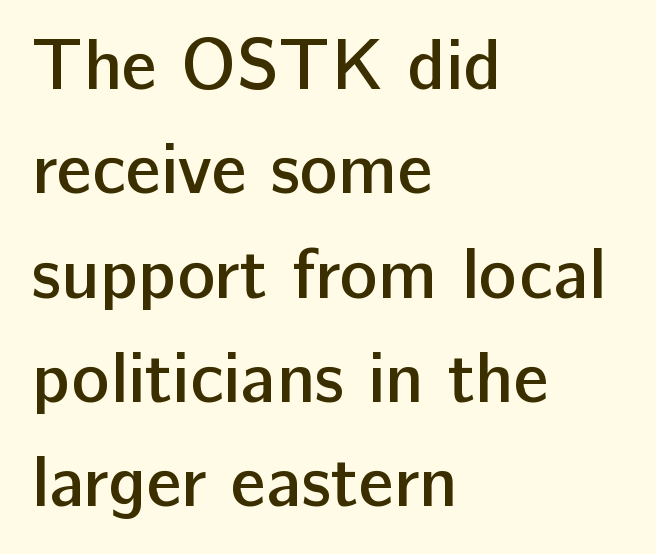
The image shows 71 px semibold sans-serif type, upright; set left-aligned, normal line spacing (1.47x), normal letter spacing, not underlined; low stroke contrast and a medium x-height.
